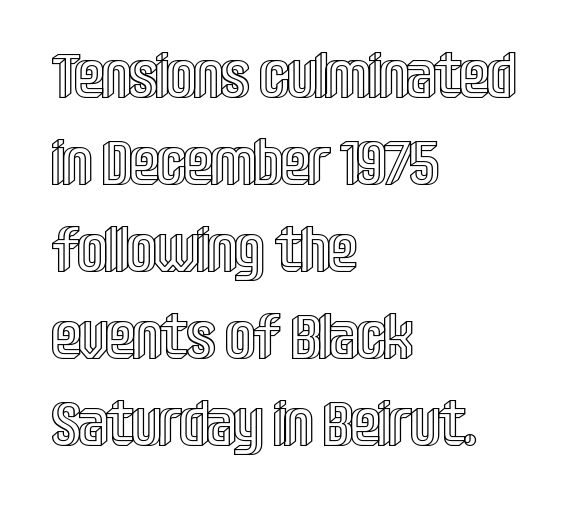
The image shows 63 px condensed type, upright; set left-aligned, normal line spacing (1.38x), normal letter spacing, not underlined; a large x-height.
